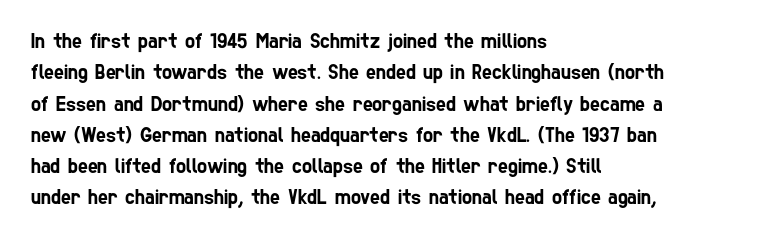
These lines keep a tight, regular rhythm from letter to letter. The rendering anchors every line to the left-hand side. Leading: standard. Clear beneath every line of the passage.
